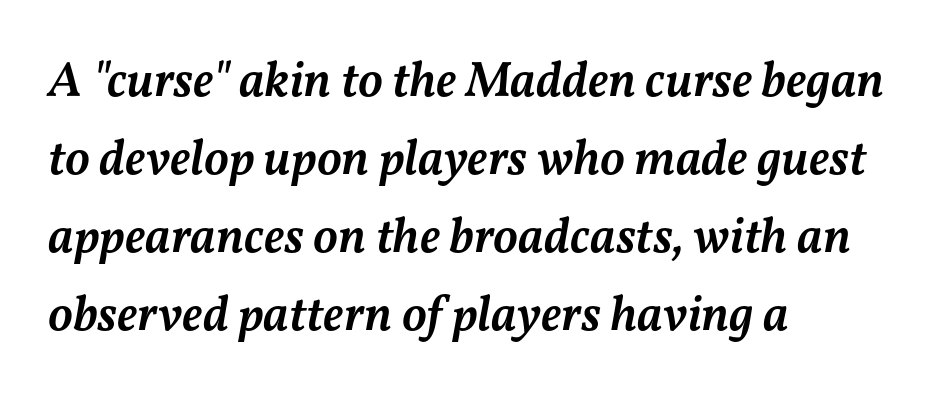
Q: Is the text bold? A: Semi-bold.
Q: Is the text italic (slanted)? A: Yes, it leans right by about 11 degrees.
Q: Is the text underlined? A: No.
Q: How is the paragraph aligned? A: Left-aligned.
Q: Is the spacing between letters normal or unusually wide? A: Normal.
Q: Is the spacing between lines tight, normal or loose? A: Normal.
Q: Width (condensed, normal, or wide)? A: Normal.
Q: Stroke contrast? A: Medium.
Q: x-height? A: Medium.
Q: Monospaced? A: No.
